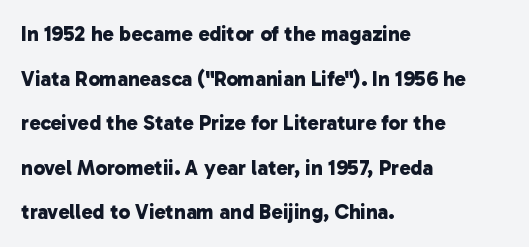
Check under the words: just untouched page. The rendering keeps characters at their native spacing. In terms of leading, this rendering errs on the spacious side. Heft: maximum for text — a bold. The text block is weighted toward the left margin, trailing off unevenly rightward.
